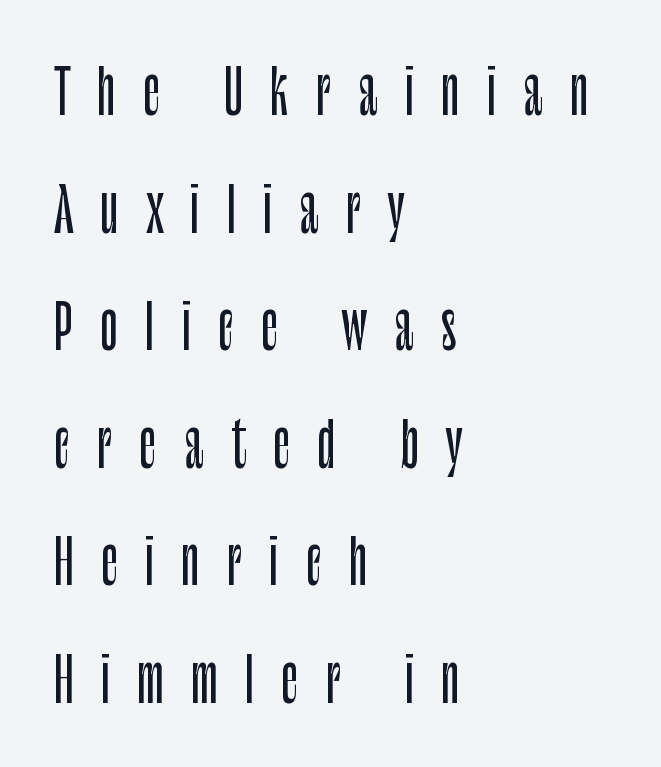
Q: Is the text italic (slanted)? A: No, it is upright.
Q: Is the typeface a serif or a sans-serif typeface? A: Sans-serif.
Q: Is the text underlined? A: No.
Q: How is the paragraph aligned? A: Left-aligned.
Q: Is the spacing between letters normal or unusually wide? A: Unusually wide.
Q: Is the spacing between lines tight, normal or loose? A: Loose.
Q: Width (condensed, normal, or wide)? A: Condensed.
Q: Stroke contrast? A: Low.
Q: x-height? A: Large.
Q: Monospaced? A: No.
